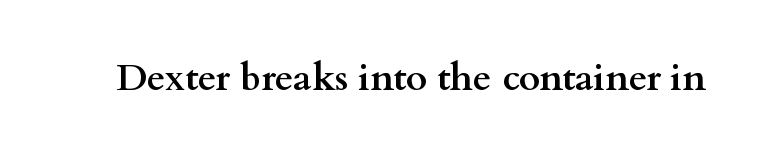
{"serif": "yes", "italic": "no", "bold": "yes", "weight": "semibold", "width": "wide", "stroke_contrast": "medium", "x_height": "small", "monospaced": "no", "underline": "no", "letter_spacing": "normal", "letter_spacing_em": 0.0, "glyph_px": 37}
